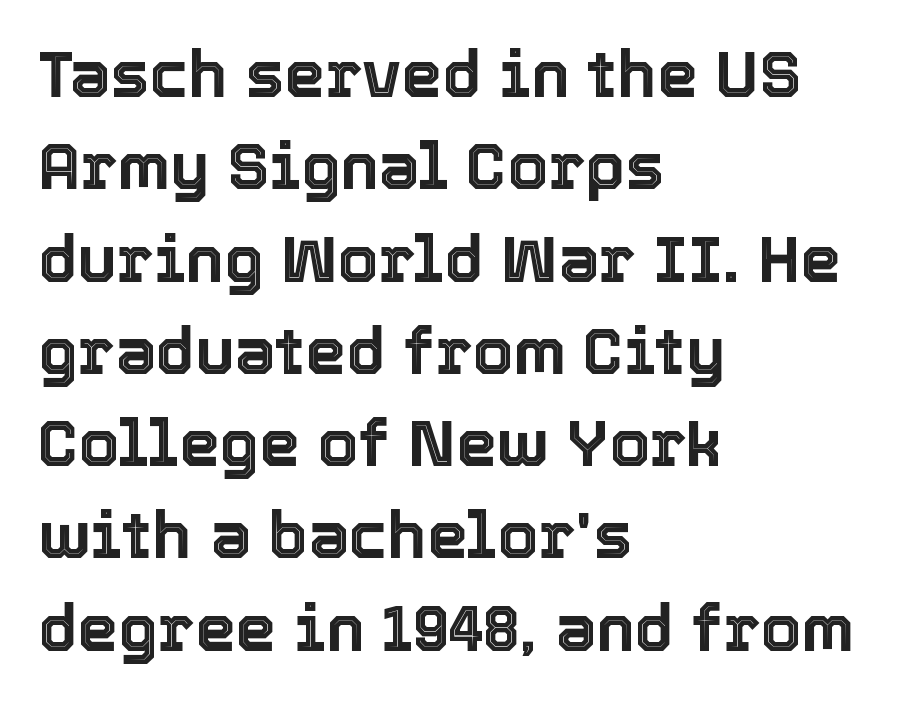
The letters stand straight up with perfectly vertical stems. Looks like regular typesetting: each glyph gets only the width it needs. The passage is arranged the way most books set body copy — flush left. Honestly, the letter spacing is just normal — you wouldn't notice it.
